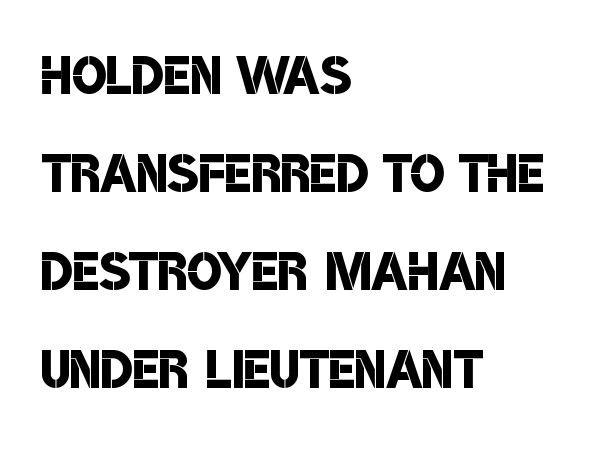
Q: Is the text bold? A: Semi-bold.
Q: Is the typeface a serif or a sans-serif typeface? A: Sans-serif.
Q: Is the text underlined? A: No.
Q: How is the paragraph aligned? A: Left-aligned.
Q: Is the spacing between letters normal or unusually wide? A: Normal.
Q: Is the spacing between lines tight, normal or loose? A: Normal.
Q: Width (condensed, normal, or wide)? A: Condensed.
Q: Stroke contrast? A: Low.
Q: x-height? A: Large.
Q: Monospaced? A: No.
